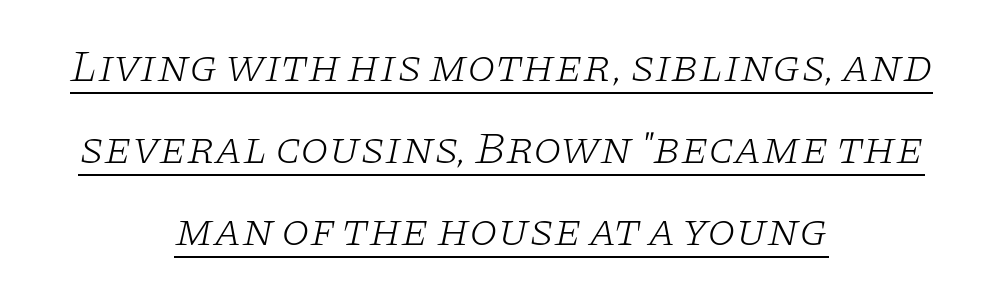
The image shows 46 px light, wide serif type, italic (leaning right); set centered, line spacing 1.78x, normal letter spacing, underlined; low stroke contrast and a large x-height.
